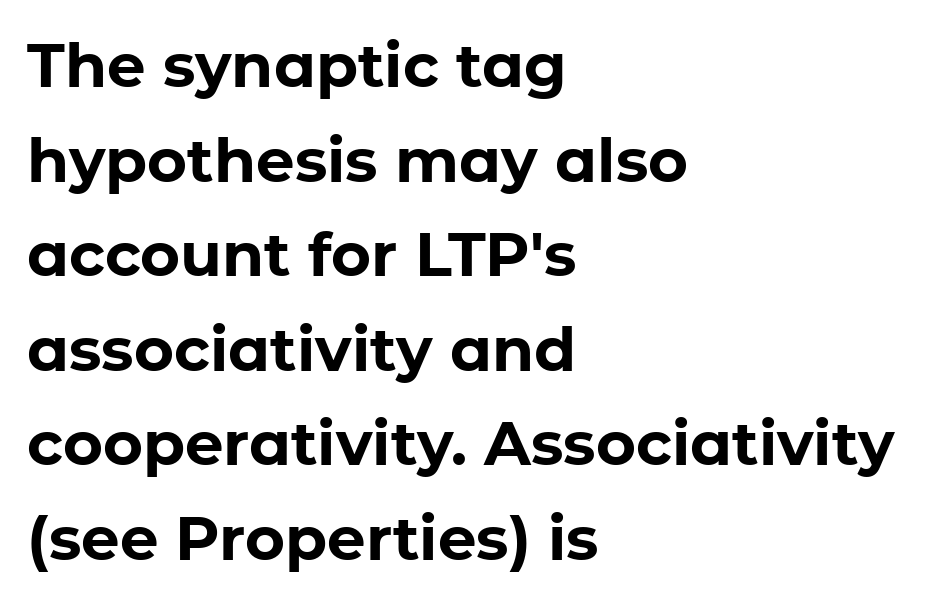
{"serif": "no", "italic": "no", "bold": "yes", "weight": "bold", "width": "normal", "stroke_contrast": "low", "x_height": "medium", "monospaced": "no", "underline": "no", "align": "left", "line_spacing": "normal", "line_spacing_ratio": 1.55, "letter_spacing": "normal", "letter_spacing_em": 0.0, "glyph_px": 61}
